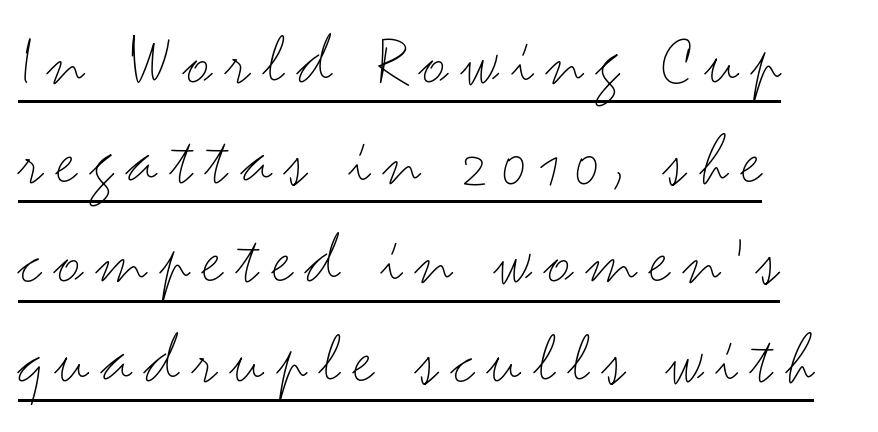
{"serif": "no", "bold": "no", "weight": "light", "width": "wide", "stroke_contrast": "medium", "x_height": "small", "monospaced": "no", "underline": "yes", "align": "left", "line_spacing": "normal", "line_spacing_ratio": 1.33, "glyph_px": 75}
